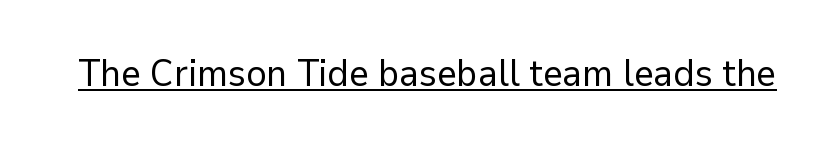
Q: Is the text bold? A: No.
Q: Is the text italic (slanted)? A: No, it is upright.
Q: Is the typeface a serif or a sans-serif typeface? A: Sans-serif.
Q: Is the text underlined? A: Yes.
Q: Is the spacing between letters normal or unusually wide? A: Normal.
Q: Width (condensed, normal, or wide)? A: Normal.
Q: Stroke contrast? A: Low.
Q: x-height? A: Medium.
Q: Monospaced? A: No.
